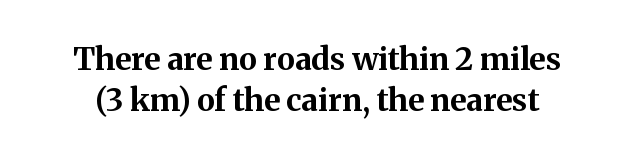
{"serif": "yes", "italic": "no", "bold": "yes", "weight": "bold", "width": "normal", "stroke_contrast": "medium", "x_height": "medium", "monospaced": "no", "underline": "no", "line_spacing": "normal", "line_spacing_ratio": 1.33, "letter_spacing": "normal", "letter_spacing_em": 0.0, "glyph_px": 31}
